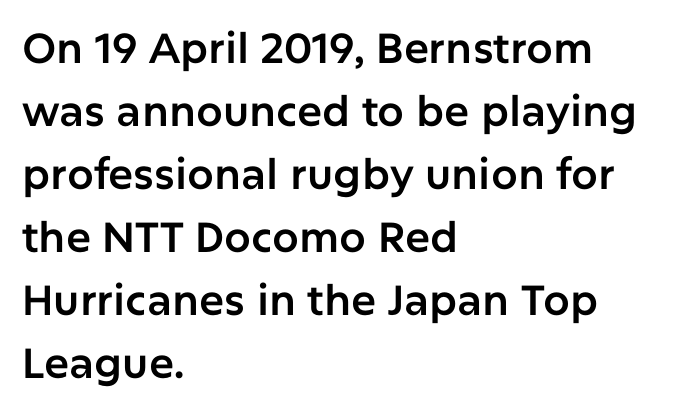
Q: Is the text italic (slanted)? A: No, it is upright.
Q: Is the typeface a serif or a sans-serif typeface? A: Sans-serif.
Q: Is the text underlined? A: No.
Q: How is the paragraph aligned? A: Left-aligned.
Q: Is the spacing between letters normal or unusually wide? A: Normal.
Q: Is the spacing between lines tight, normal or loose? A: Normal.
Q: Width (condensed, normal, or wide)? A: Normal.
Q: Stroke contrast? A: Low.
Q: x-height? A: Medium.
Q: Monospaced? A: No.
